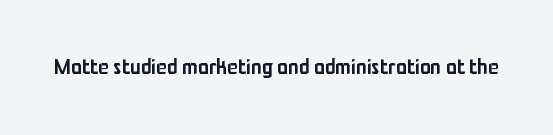
There is no visible air inserted between adjacent glyphs. The characters look somewhat weighty, a semibold short of true bold. Check the space under the baseline: it is left empty. Ascenders rise straight up at ninety degrees.
